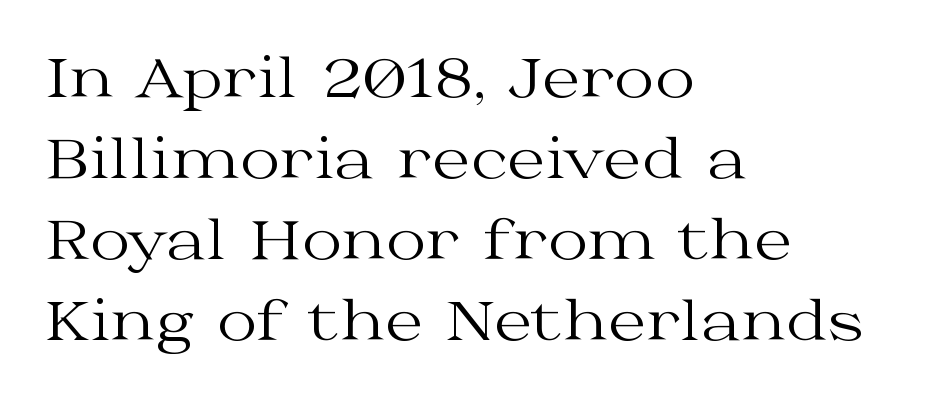
Q: Is the text bold? A: No.
Q: Is the text italic (slanted)? A: No, it is upright.
Q: Is the typeface a serif or a sans-serif typeface? A: Serif.
Q: Is the text underlined? A: No.
Q: How is the paragraph aligned? A: Left-aligned.
Q: Is the spacing between letters normal or unusually wide? A: Normal.
Q: Is the spacing between lines tight, normal or loose? A: Normal.
Q: Width (condensed, normal, or wide)? A: Wide.
Q: Stroke contrast? A: Medium.
Q: x-height? A: Medium.
Q: Monospaced? A: No.
